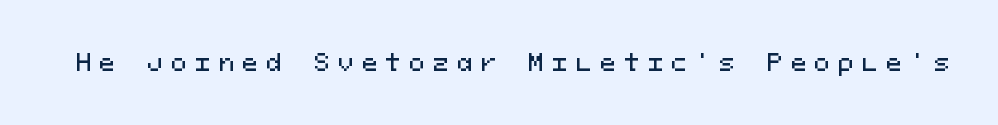
The image shows 23 px text type, upright; set unusually wide letter spacing (+0.37 em), not underlined.
